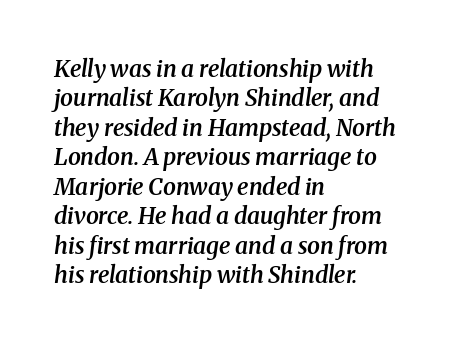
This rendering features lettering with no underline. Stems and bowls a touch heavier than normal — semibold. Standard letterfit; no display-style spreading of the glyphs. If you drew a ruler down the left edge, every line would touch it. If you measured baseline to baseline, you'd find a middling distance.
